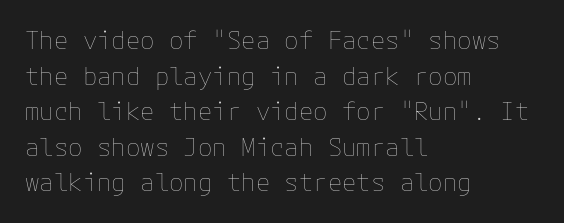
{"italic": "no", "bold": "no", "underline": "no", "align": "left", "line_spacing": "normal", "line_spacing_ratio": 1.48, "letter_spacing": "normal", "letter_spacing_em": 0.0, "glyph_px": 24}
